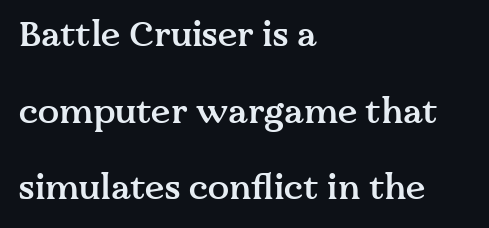
Q: Is the text bold? A: Semi-bold.
Q: Is the text italic (slanted)? A: No, it is upright.
Q: Is the typeface a serif or a sans-serif typeface? A: Serif.
Q: Is the text underlined? A: No.
Q: How is the paragraph aligned? A: Left-aligned.
Q: Is the spacing between letters normal or unusually wide? A: Normal.
Q: Is the spacing between lines tight, normal or loose? A: Loose.
Q: Width (condensed, normal, or wide)? A: Normal.
Q: Stroke contrast? A: Medium.
Q: x-height? A: Medium.
Q: Monospaced? A: No.
